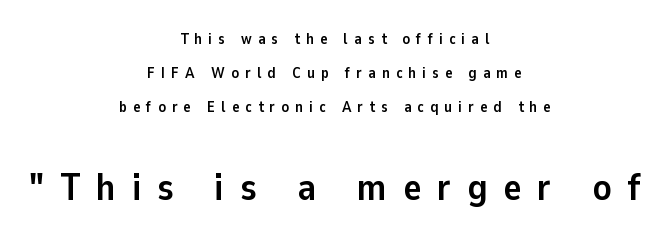
Bigger letters appear in the bottom chunk; the top chunk is reduced. The letters are bold, with thick, heavy strokes. The type is letterspaced generously, with wide tracking. The rag falls on both sides of this text block equally. The letters stand straight up with perfectly vertical stems. I'd call this a sans setting — the letters go barefoot.
